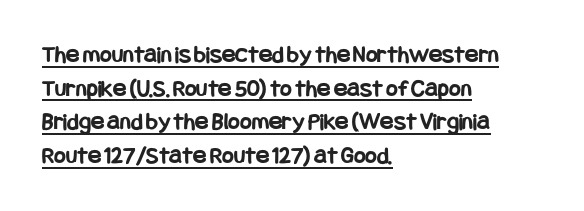
{"italic": "no", "bold": "yes", "underline": "yes", "align": "left", "line_spacing": "normal", "line_spacing_ratio": 1.35, "letter_spacing": "normal", "letter_spacing_em": 0.0, "glyph_px": 25}
